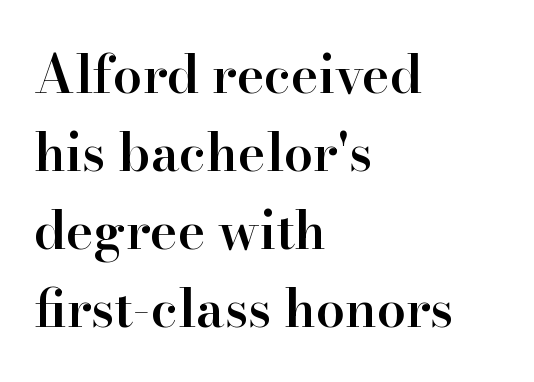
The image shows 52 px semibold serif type, upright; set left-aligned, normal line spacing (1.5x), normal letter spacing, not underlined; high stroke contrast and a small x-height.
